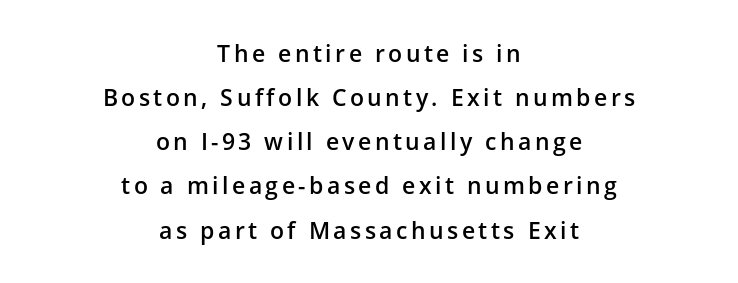
Q: Is the text bold? A: Semi-bold.
Q: Is the text italic (slanted)? A: No, it is upright.
Q: Is the text underlined? A: No.
Q: How is the paragraph aligned? A: Centered.
Q: Is the spacing between lines tight, normal or loose? A: Loose.
